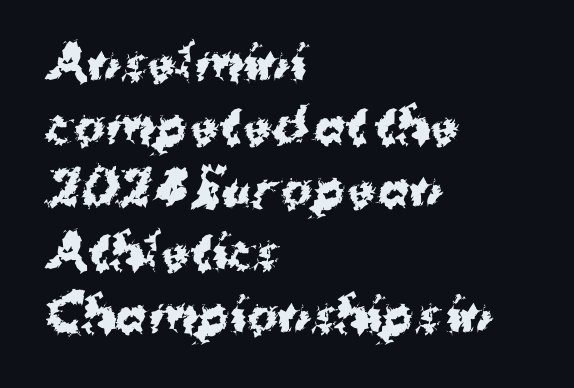
The image shows 47 px bold sans-serif type; set left-aligned, normal line spacing (1.34x), normal letter spacing, not underlined; medium stroke contrast and a medium x-height.
